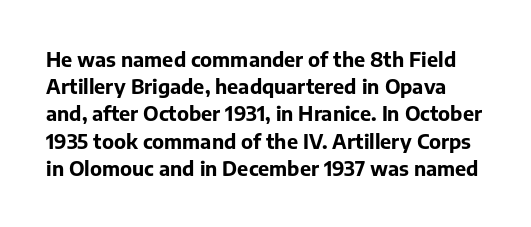
The image shows 20 px bold type, upright; set normal line spacing (1.36x), normal letter spacing, not underlined.
